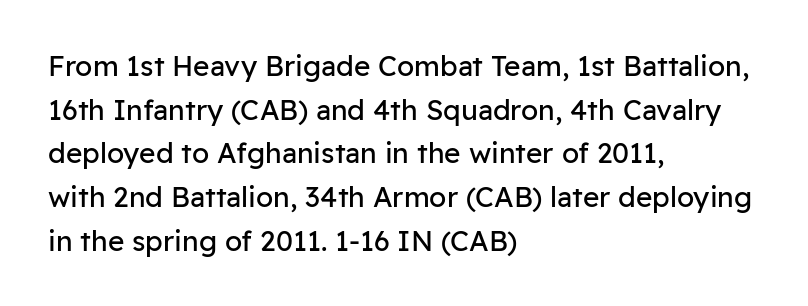
Q: Is the text bold? A: No.
Q: Is the text italic (slanted)? A: No, it is upright.
Q: Is the typeface a serif or a sans-serif typeface? A: Sans-serif.
Q: Is the text underlined? A: No.
Q: How is the paragraph aligned? A: Left-aligned.
Q: Is the spacing between letters normal or unusually wide? A: Normal.
Q: Is the spacing between lines tight, normal or loose? A: Normal.
Q: Width (condensed, normal, or wide)? A: Normal.
Q: Stroke contrast? A: Low.
Q: x-height? A: Medium.
Q: Monospaced? A: No.
